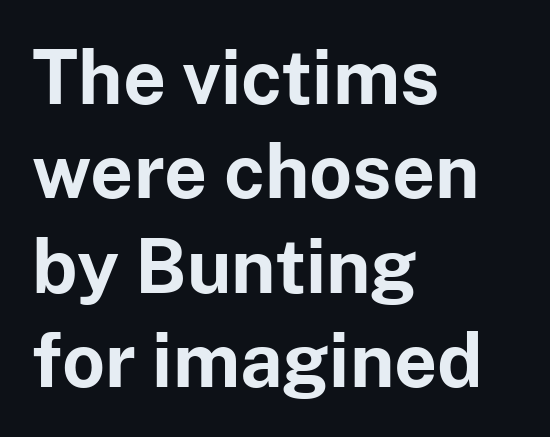
Q: Is the text bold? A: Yes.
Q: Is the text italic (slanted)? A: No, it is upright.
Q: Is the typeface a serif or a sans-serif typeface? A: Sans-serif.
Q: Is the text underlined? A: No.
Q: How is the paragraph aligned? A: Left-aligned.
Q: Is the spacing between letters normal or unusually wide? A: Normal.
Q: Is the spacing between lines tight, normal or loose? A: Normal.
Q: Width (condensed, normal, or wide)? A: Normal.
Q: Stroke contrast? A: Low.
Q: x-height? A: Medium.
Q: Monospaced? A: No.
